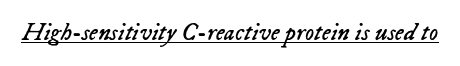
Q: Is the text bold? A: No.
Q: Is the text italic (slanted)? A: Yes, it leans right by about 23 degrees.
Q: Is the text underlined? A: Yes.
Q: Is the spacing between letters normal or unusually wide? A: Normal.
